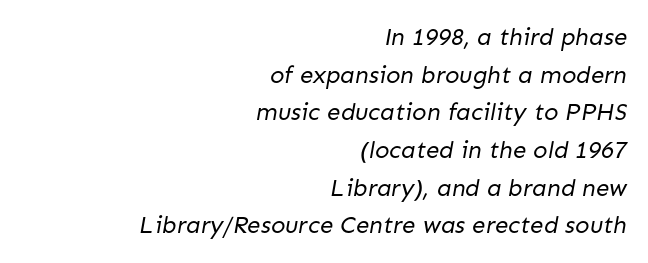
{"bold": "no", "underline": "no", "align": "right", "line_spacing": "normal", "line_spacing_ratio": 1.57, "letter_spacing": "normal", "letter_spacing_em": 0.0, "glyph_px": 24}
